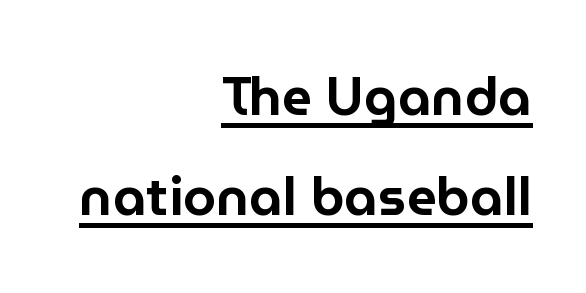
The specimen includes a rule beneath the text block's lines. Typeset ragged left — the right edge is the straight one. Letter spacing: default. No feet cap the strokes, marking this as sans-serif type. This sample uses an upright cut, with every glyph sitting square on the baseline.
